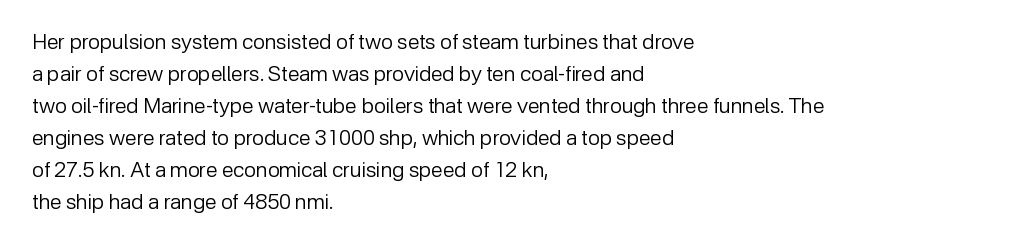
Q: Is the text bold? A: No.
Q: Is the text italic (slanted)? A: No, it is upright.
Q: Is the text underlined? A: No.
Q: How is the paragraph aligned? A: Left-aligned.
Q: Is the spacing between letters normal or unusually wide? A: Normal.
Q: Is the spacing between lines tight, normal or loose? A: Normal.
